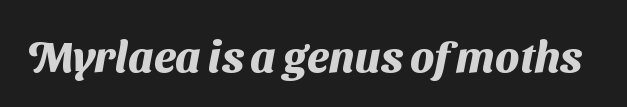
The line texture is even and compact thanks to regular tracking. Stroke terminals: plain, sans-serif. Beneath every word, the page is bare. Stroke thickness is high; the sample reads as a true bold.
